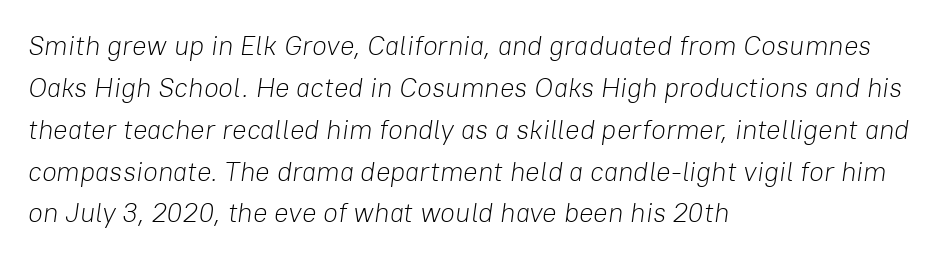
Q: Is the text bold? A: No.
Q: Is the text italic (slanted)? A: Yes, it leans right by about 8 degrees.
Q: Is the text underlined? A: No.
Q: How is the paragraph aligned? A: Left-aligned.
Q: Is the spacing between letters normal or unusually wide? A: Normal.
Q: Is the spacing between lines tight, normal or loose? A: Normal.
